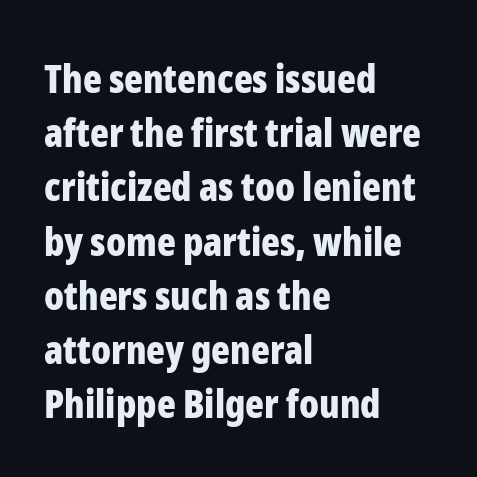
Character widths vary here, with narrow letters taking less room than wide ones. The passage shown stacks its lines at a standard gap. A classic flush-left, rag-right setting is used for this passage. Decoration check: the copy has no underline. No extra tracking has been applied to these lines. Is this a sans? Yes — the strokes have no serifs.
